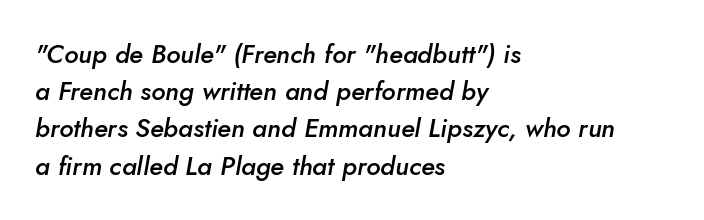
The image shows 26 px text type, italic (leaning right); set left-aligned, normal line spacing (1.43x), normal letter spacing, not underlined.
